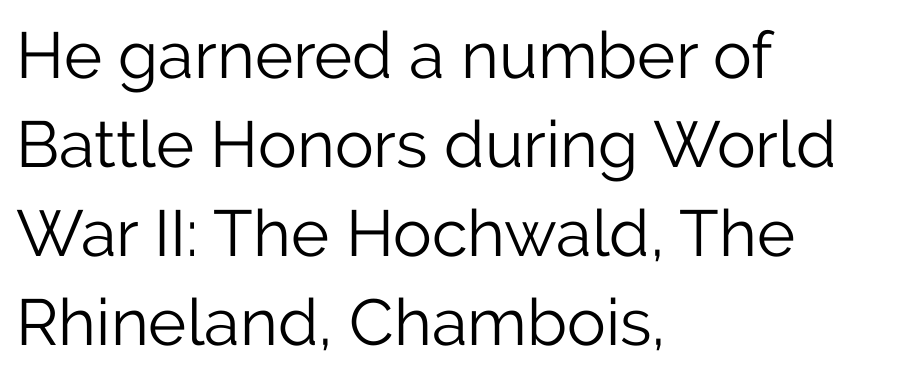
{"serif": "no", "italic": "no", "bold": "no", "weight": "light", "width": "normal", "stroke_contrast": "low", "x_height": "medium", "monospaced": "no", "underline": "no", "align": "left", "line_spacing": "normal", "line_spacing_ratio": 1.37, "letter_spacing": "normal", "letter_spacing_em": 0.0, "glyph_px": 65}
